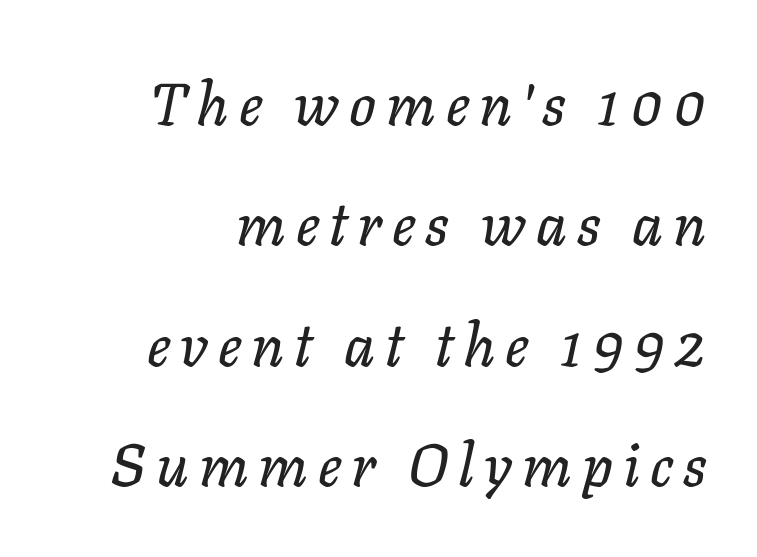
Q: Is the text italic (slanted)? A: Yes, it leans right by about 11 degrees.
Q: Is the text underlined? A: No.
Q: How is the paragraph aligned? A: Right-aligned.
Q: Is the spacing between lines tight, normal or loose? A: Loose.
Q: Width (condensed, normal, or wide)? A: Normal.
Q: Stroke contrast? A: Low.
Q: x-height? A: Medium.
Q: Monospaced? A: No.
